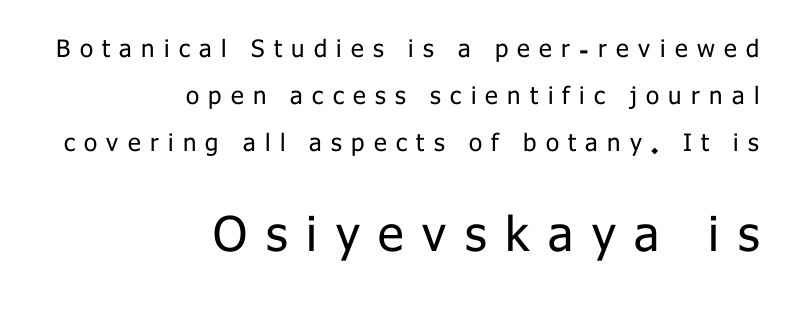
The image shows 48 px regular-weight sans-serif type, upright; set right-aligned, loose line spacing (1.95x), unusually wide letter spacing (+0.39 em), not underlined; the second (bottom) block is 2.0x larger; low stroke contrast and a medium x-height.
